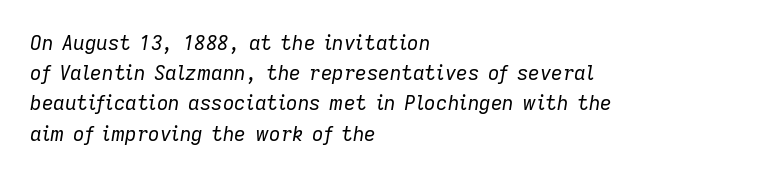
Typeset ragged right — the left edge is the straight one. The passage shown is not underscored anywhere. The whole block is typeset with a tilt. Honestly, the letter spacing is just normal — you wouldn't notice it. Baseline-to-baseline distance is the conventional proportion of letter height.
